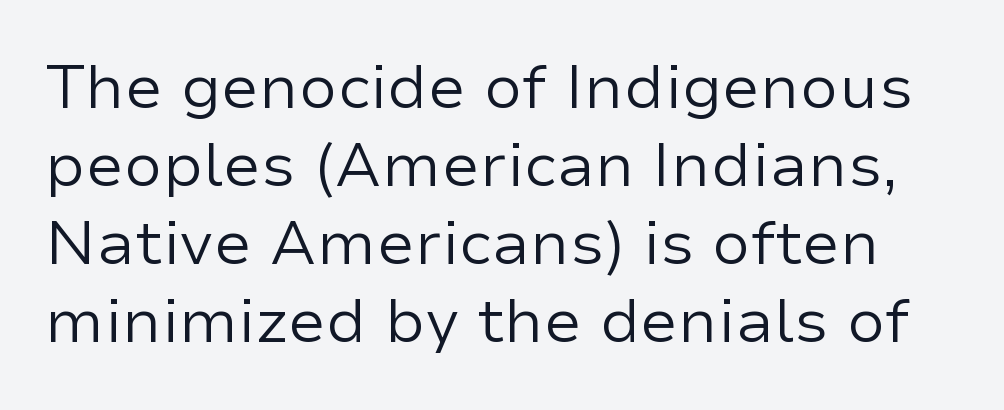
Look at the tracking — it's just the regular setting, nothing added. Each stroke keeps to a modest, everyday thickness or less. Descender tails drop into unmarked territory. A typesetter would call this proportional, since set widths differ per character.
